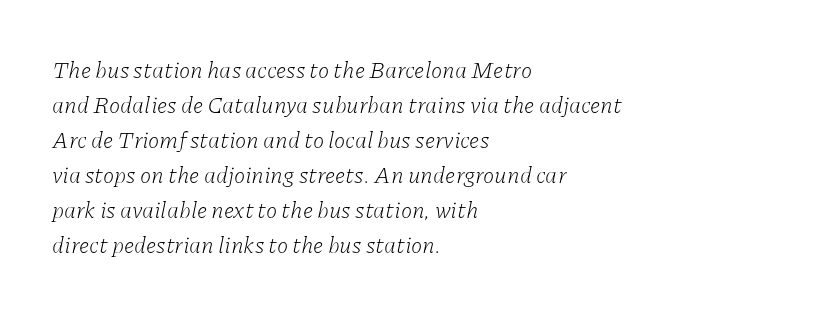
{"italic": "yes", "lean": "right", "slant_degrees": 11, "bold": "no", "underline": "no", "align": "left", "line_spacing": "normal", "line_spacing_ratio": 1.52, "letter_spacing": "normal", "letter_spacing_em": 0.0, "glyph_px": 23}
